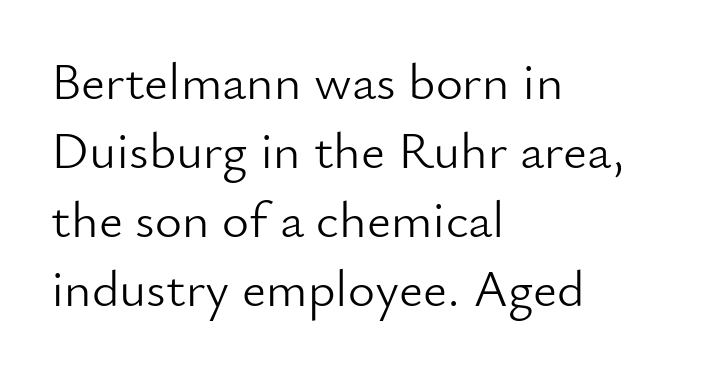
The image shows 52 px light sans-serif type, upright; set left-aligned, normal line spacing (1.33x), normal letter spacing, not underlined; low stroke contrast and a small x-height.
